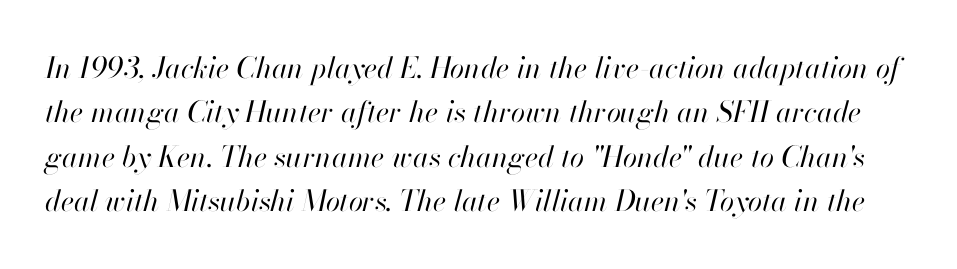
The image shows 29 px regular-weight type, italic (leaning right); set normal line spacing (1.53x), normal letter spacing, not underlined; high stroke contrast and a small x-height.
